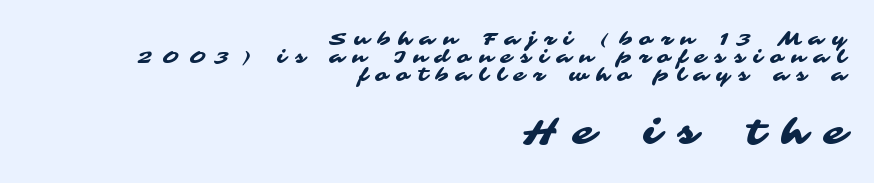
The image shows 35 px wide sans-serif type; set right-aligned, tight line spacing (1.01x), unusually wide letter spacing (+0.49 em), not underlined; the second (bottom) block is 1.94x larger; medium stroke contrast and a medium x-height.
